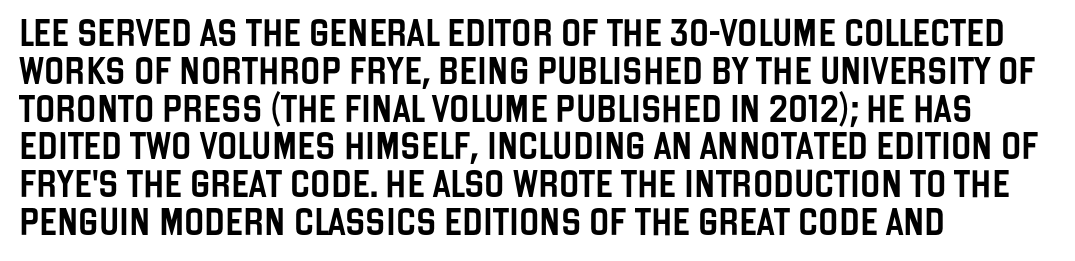
The ragged edge is on the right, which tells us the setting is flush left. Underline: absent. Does the leading feel generous? No, just average. The type is set solid horizontally, with unmodified tracking.
